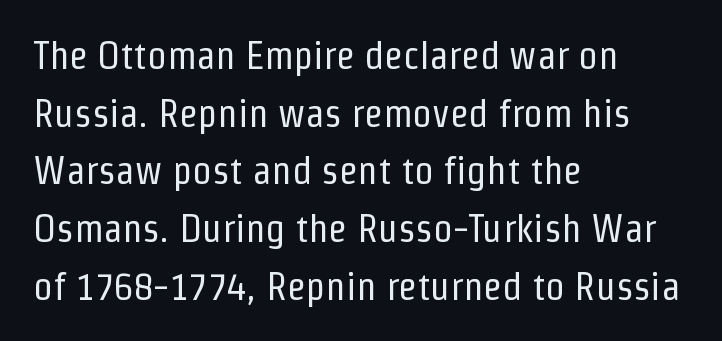
The image shows 39 px regular-weight, condensed sans-serif type, upright; set left-aligned, normal line spacing (1.48x), normal letter spacing, not underlined; low stroke contrast and a medium x-height.
